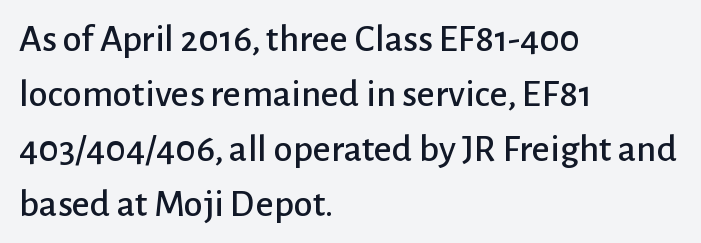
Note the varied advance widths — an 'i' is clearly narrower than an 'm'. The letterforms sit shoulder to shoulder at normal distance. Compared with a centered layout, this one pins lines to the left instead. The words here are not underlined.
